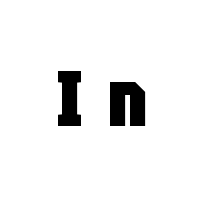
Q: Is the text bold? A: Yes.
Q: Is the text italic (slanted)? A: No, it is upright.
Q: Is the typeface a serif or a sans-serif typeface? A: Sans-serif.
Q: Is the text underlined? A: No.
Q: Is the spacing between letters normal or unusually wide? A: Unusually wide.
Q: Width (condensed, normal, or wide)? A: Condensed.
Q: Stroke contrast? A: Low.
Q: x-height? A: Large.
Q: Monospaced? A: No.
